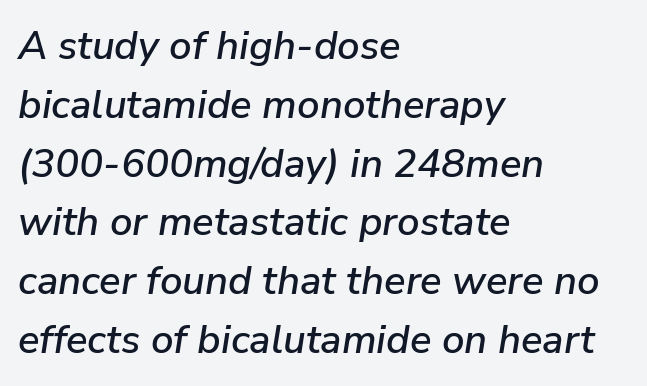
The image shows 40 px text type, italic (leaning right); set left-aligned, normal line spacing (1.47x), normal letter spacing, not underlined; low stroke contrast and a medium x-height.
